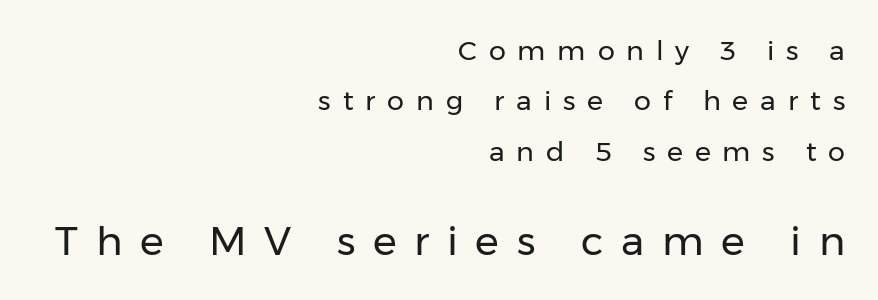
Q: Is the text bold? A: No.
Q: Is the text italic (slanted)? A: No, it is upright.
Q: Is the typeface a serif or a sans-serif typeface? A: Sans-serif.
Q: Is the text underlined? A: No.
Q: How is the paragraph aligned? A: Right-aligned.
Q: Is the spacing between letters normal or unusually wide? A: Unusually wide.
Q: Which block of text is set in a larger size, the first (top) or the second (bottom)? A: The second (bottom) one.
Q: Width (condensed, normal, or wide)? A: Normal.
Q: Stroke contrast? A: Low.
Q: x-height? A: Medium.
Q: Monospaced? A: No.
